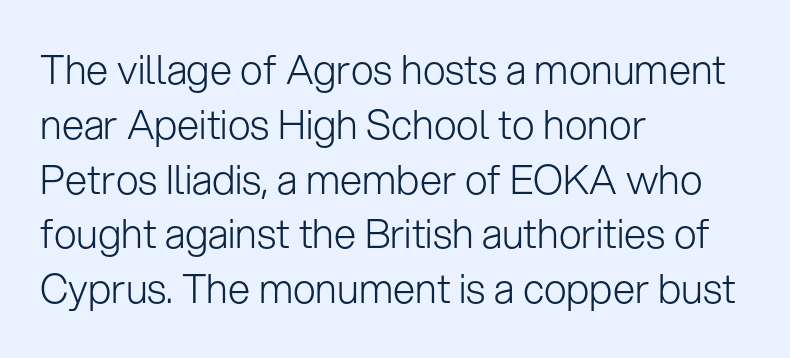
The image shows 40 px light sans-serif type, upright; set left-aligned, normal line spacing (1.37x), normal letter spacing, not underlined; low stroke contrast and a medium x-height.
